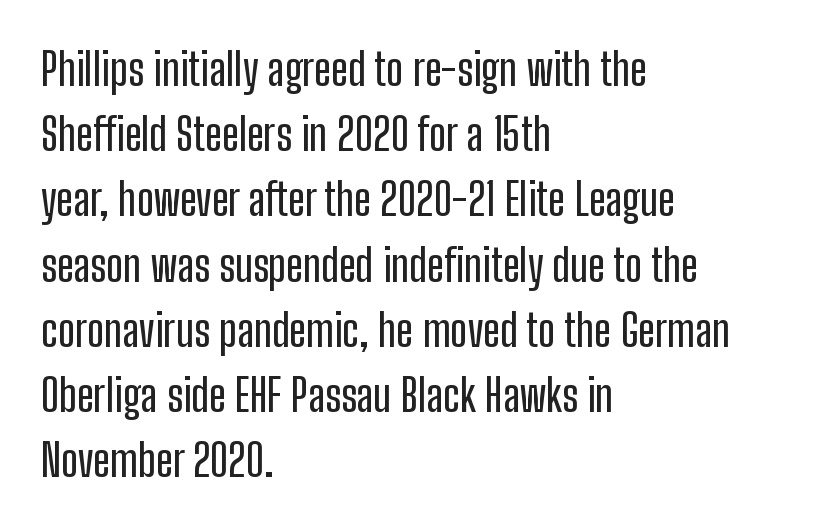
{"serif": "no", "italic": "no", "width": "condensed", "stroke_contrast": "low", "x_height": "medium", "monospaced": "no", "underline": "no", "align": "left", "line_spacing": "normal", "line_spacing_ratio": 1.45, "letter_spacing": "normal", "letter_spacing_em": 0.0, "glyph_px": 45}
